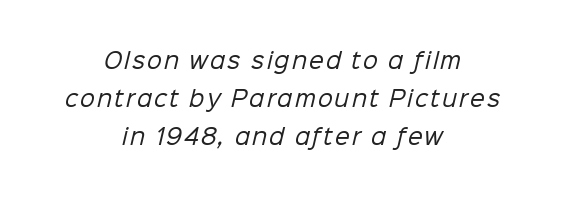
Q: Is the text bold? A: No.
Q: Is the text underlined? A: No.
Q: How is the paragraph aligned? A: Centered.
